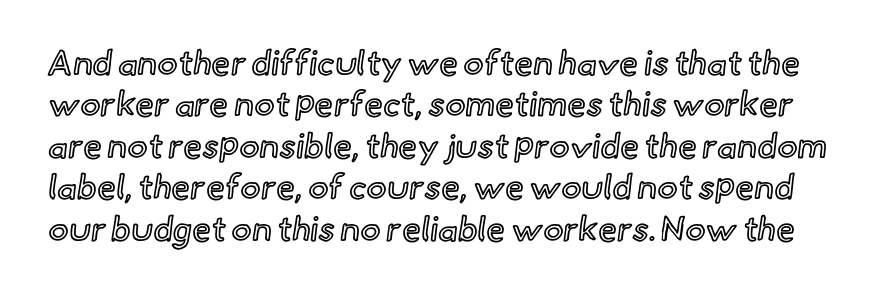
Q: Is the text italic (slanted)? A: Yes.
Q: Is the text underlined? A: No.
Q: Is the spacing between letters normal or unusually wide? A: Normal.
Q: Width (condensed, normal, or wide)? A: Normal.
Q: x-height? A: Small.
Q: Monospaced? A: No.
